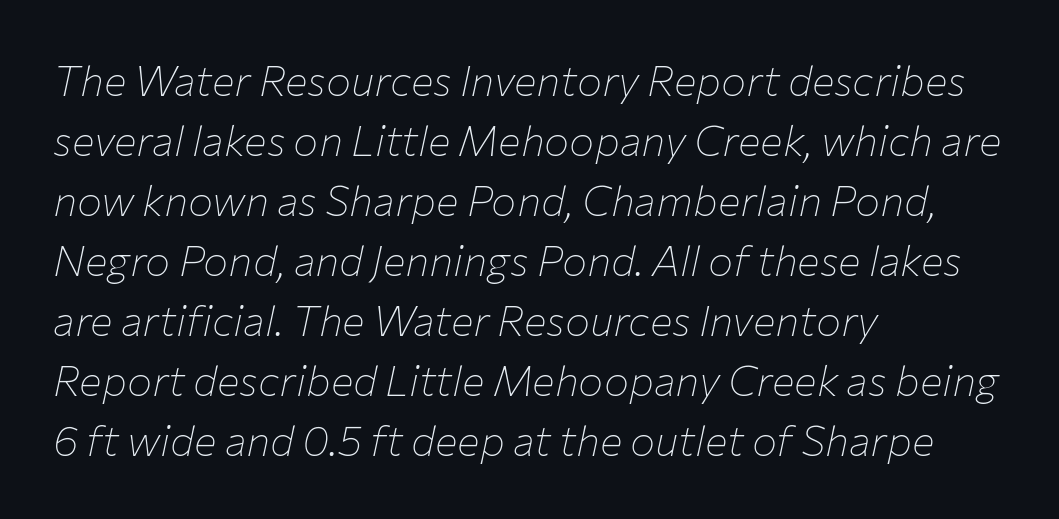
{"italic": "yes", "lean": "right", "slant_degrees": 12, "bold": "no", "weight": "thin", "width": "normal", "stroke_contrast": "low", "x_height": "medium", "monospaced": "no", "underline": "no", "align": "left", "line_spacing": "normal", "line_spacing_ratio": 1.43, "letter_spacing": "normal", "letter_spacing_em": 0.0, "glyph_px": 42}
